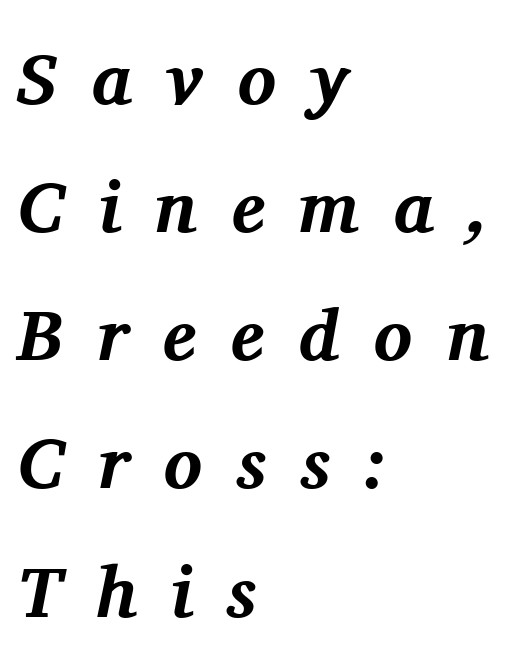
Students, note that the glyphs here are deliberately spaced far apart. The lettering tilts uniformly, giving the passage an italic look. Looks like regular typesetting: each glyph gets only the width it needs. Observe the serifs anchoring each vertical stroke in this sample. Plenty of ink on the page — the face is bold. Caption: multi-line text, flush left, ragged right.
